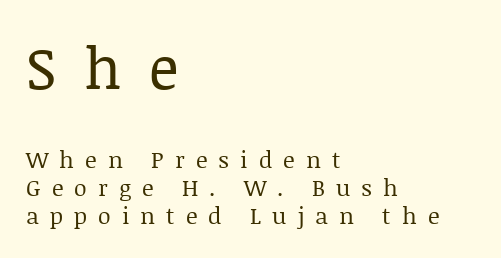
Q: Is the text bold? A: No.
Q: Is the text italic (slanted)? A: No, it is upright.
Q: Is the typeface a serif or a sans-serif typeface? A: Serif.
Q: Is the text underlined? A: No.
Q: How is the paragraph aligned? A: Left-aligned.
Q: Is the spacing between letters normal or unusually wide? A: Unusually wide.
Q: Which block of text is set in a larger size, the first (top) or the second (bottom)? A: The first (top) one.
Q: Width (condensed, normal, or wide)? A: Normal.
Q: Stroke contrast? A: Low.
Q: x-height? A: Large.
Q: Monospaced? A: No.
